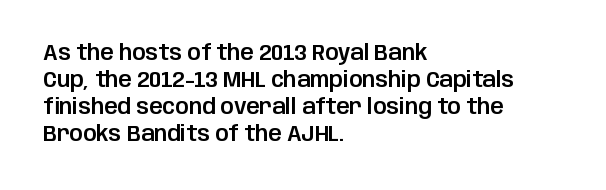
No word sits above an underline. Rendered with straight, roman letterforms. A typesetter would call this leading conventional body-copy spacing. Nothing unusual about the tracking: characters are spaced as the font intends. Line starts are locked; line ends wander.
